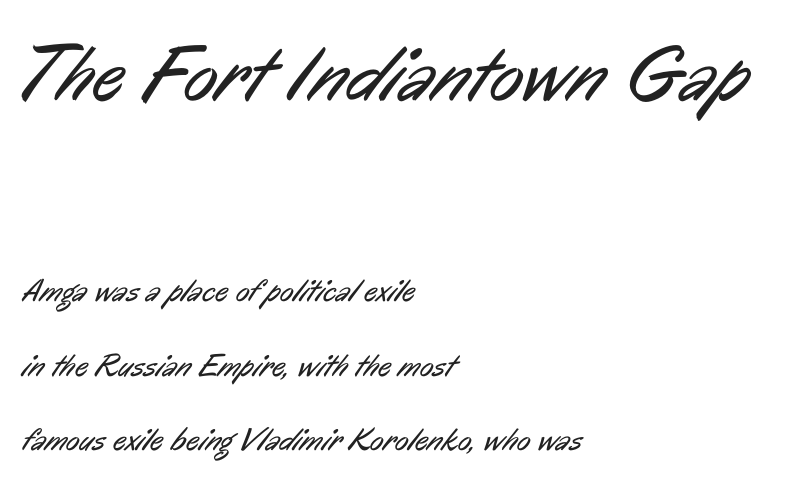
The image shows 79 px regular-weight, condensed sans-serif type; set left-aligned, loose line spacing (2.32x), normal letter spacing, not underlined; the first (top) block is 2.47x larger; low stroke contrast and a medium x-height.
